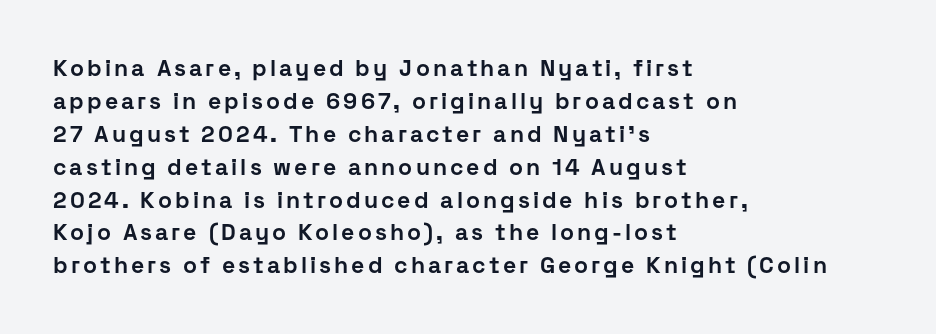
Every letter is thick-stroked: bold, no question. Every stem runs plumb, perpendicular to the baseline. These lines stack with their left ends in a neat column. The block of text has a typical density, with ordinary space between rows. The strip under each line holds only bare page.
